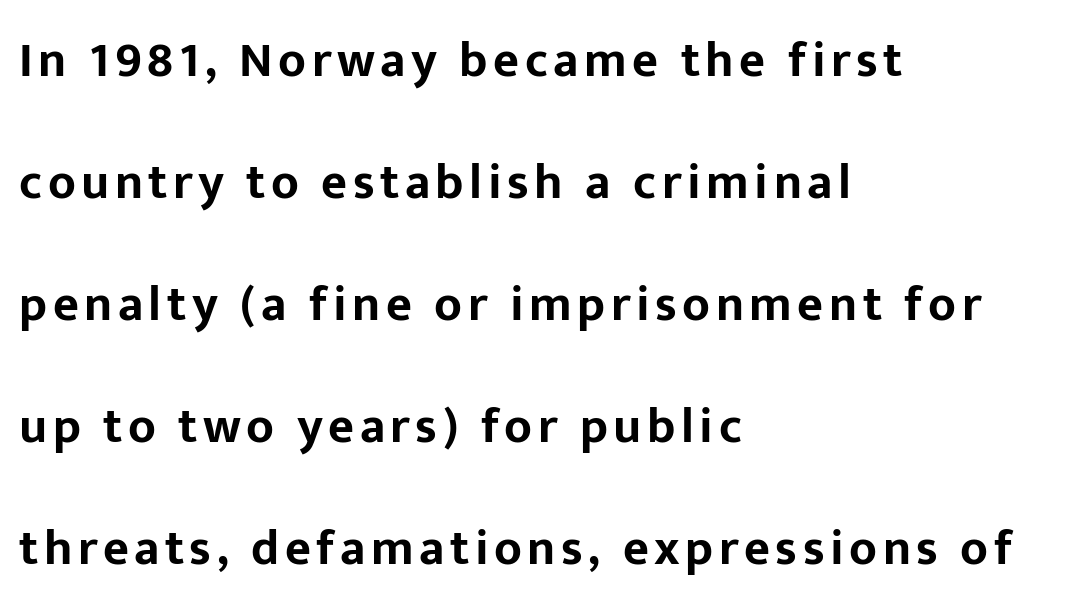
Q: Is the text bold? A: Yes.
Q: Is the text italic (slanted)? A: No, it is upright.
Q: Is the typeface a serif or a sans-serif typeface? A: Sans-serif.
Q: Is the text underlined? A: No.
Q: How is the paragraph aligned? A: Left-aligned.
Q: Is the spacing between lines tight, normal or loose? A: Loose.
Q: Width (condensed, normal, or wide)? A: Normal.
Q: Stroke contrast? A: Low.
Q: x-height? A: Medium.
Q: Monospaced? A: No.
